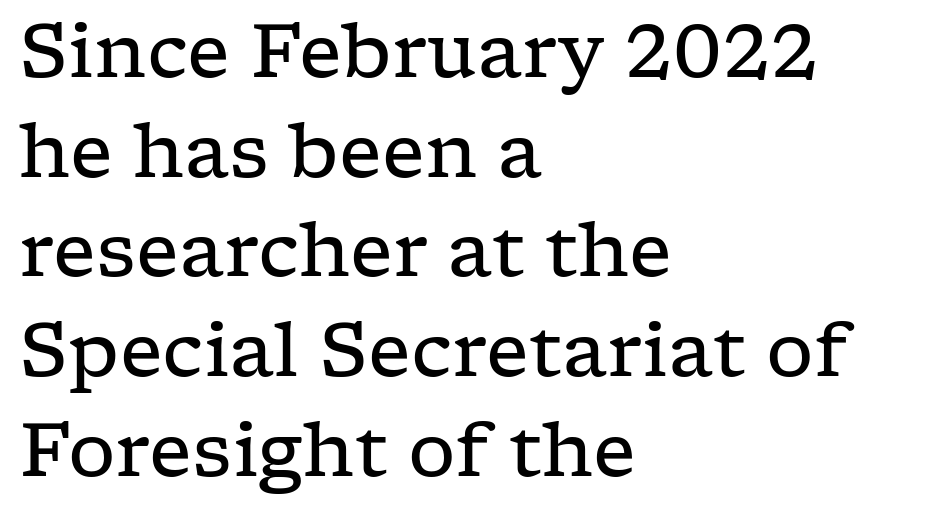
The image shows 75 px regular-weight, wide serif type, upright; set left-aligned, normal line spacing (1.33x), normal letter spacing, not underlined; low stroke contrast and a medium x-height.
